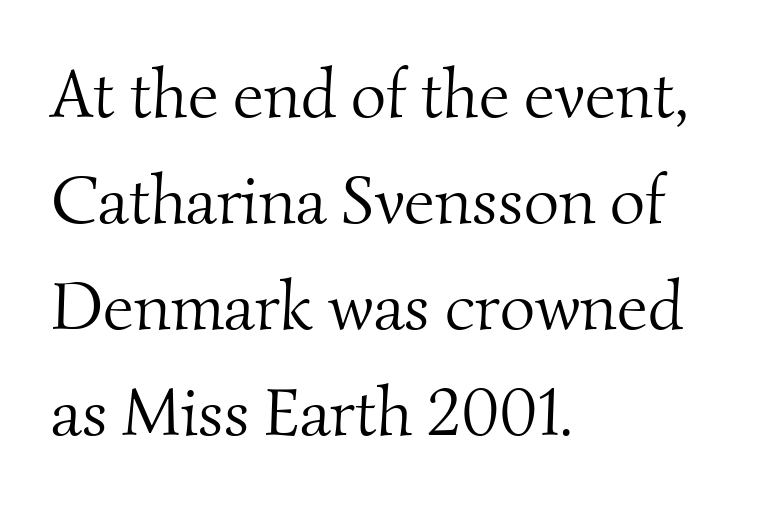
The image shows 68 px light serif type; set left-aligned, normal line spacing (1.56x), normal letter spacing, not underlined; medium stroke contrast and a small x-height.
